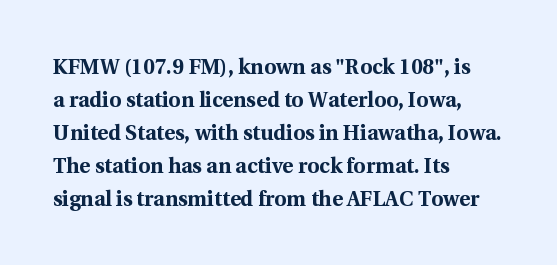
The sample has been set heavy, in full bold. Any mark beneath the type? The region is blank. The ragged edge is on the right, which tells us the setting is flush left. This sample uses plain, unmodified letter spacing. Posture: vertical. Does the leading feel generous? No, just average.
